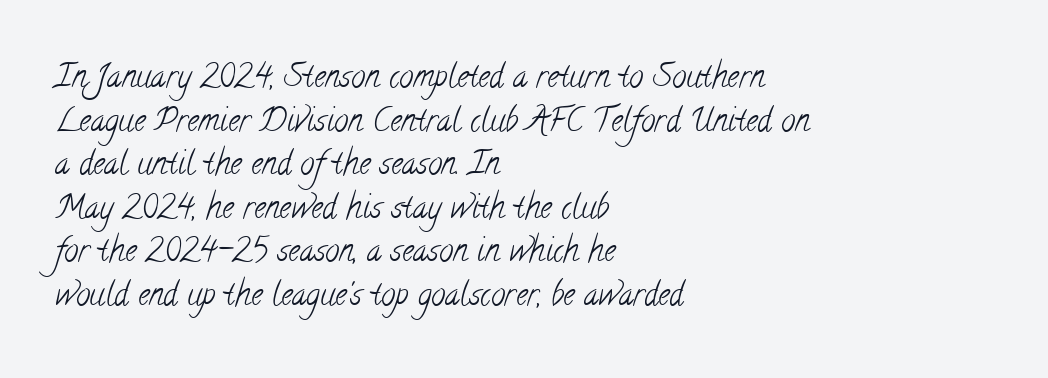
Observe the serifs anchoring each vertical stroke in this sample. Lines of text with bare space underneath. Alignment: flush left. Regarding leading, the lines here are spaced in the standard way. The font sits on the lighter half of the weight spectrum, regular included. The line texture is even and compact thanks to regular tracking.
